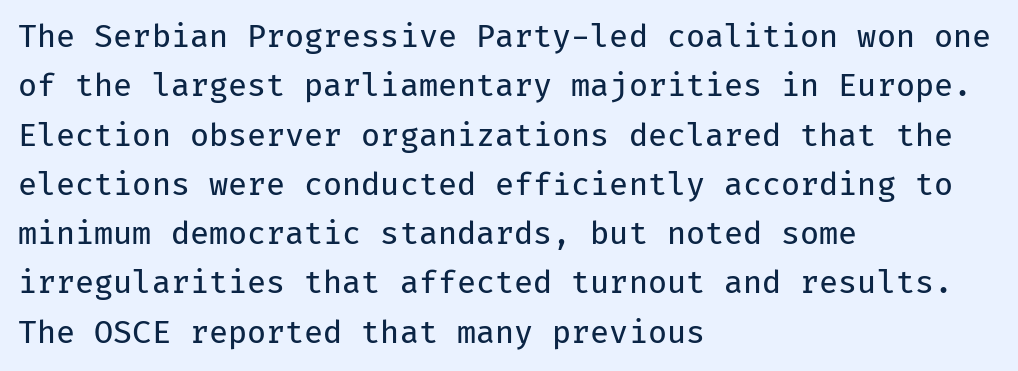
Words float on clear page, feet unadorned. You can tell from the bare stems that sans-serif type was used. The letters stand straight up with perfectly vertical stems. You could call the tracking neutral — neither tight nor loose.
